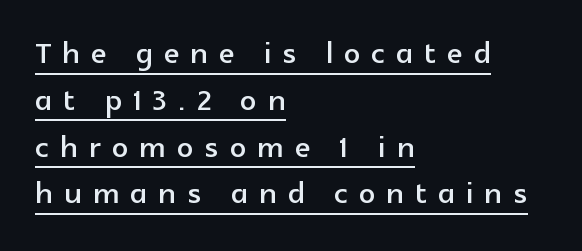
{"serif": "no", "italic": "no", "width": "normal", "x_height": "medium", "monospaced": "no", "underline": "yes", "align": "left", "line_spacing_ratio": 1.17, "letter_spacing": "wide", "letter_spacing_em": 0.28, "glyph_px": 40}
